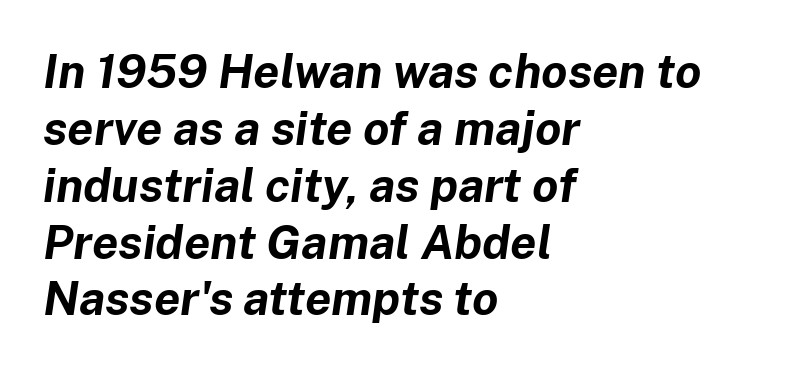
Yep, that's italic — everything's leaning. Letters rest on an invisible, unmarked baseline. Standard letterfit; no display-style spreading of the glyphs. Which margin do the lines hug? The left one — the right edge is uneven. Varying glyph widths throughout — classic text-font behaviour.
